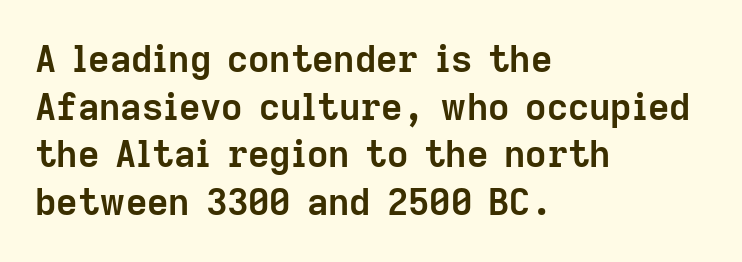
Nope, not italic — everything's standing straight. Descenders are the only things crossing below the line. In terms of letterspacing, this is plain default setting. The characters look thick and weighty, a clear bold. Character widths vary here, with narrow letters taking less room than wide ones. Successive baselines arrive at the customary interval.
